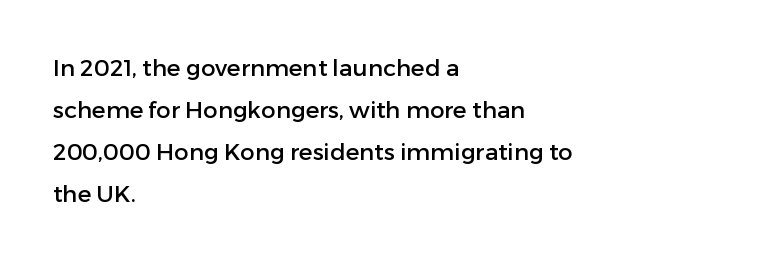
{"italic": "no", "underline": "no", "align": "left", "line_spacing_ratio": 1.83, "letter_spacing": "normal", "letter_spacing_em": 0.0, "glyph_px": 23}
